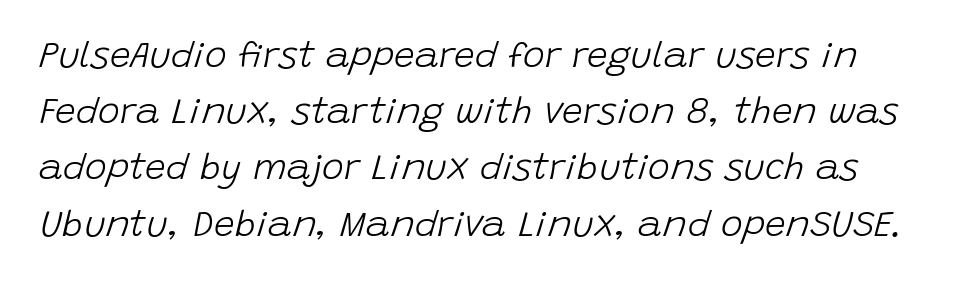
{"italic": "yes", "lean": "right", "slant_degrees": 15, "bold": "no", "weight": "light", "width": "normal", "stroke_contrast": "low", "x_height": "large", "monospaced": "no", "underline": "no", "line_spacing": "normal", "line_spacing_ratio": 1.52, "letter_spacing": "normal", "letter_spacing_em": 0.0, "glyph_px": 37}
